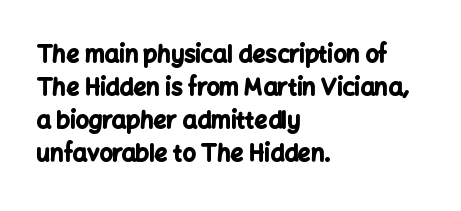
Q: Is the text bold? A: Yes.
Q: Is the text italic (slanted)? A: No, it is upright.
Q: Is the text underlined? A: No.
Q: How is the paragraph aligned? A: Left-aligned.
Q: Is the spacing between letters normal or unusually wide? A: Normal.
Q: Is the spacing between lines tight, normal or loose? A: Normal.
